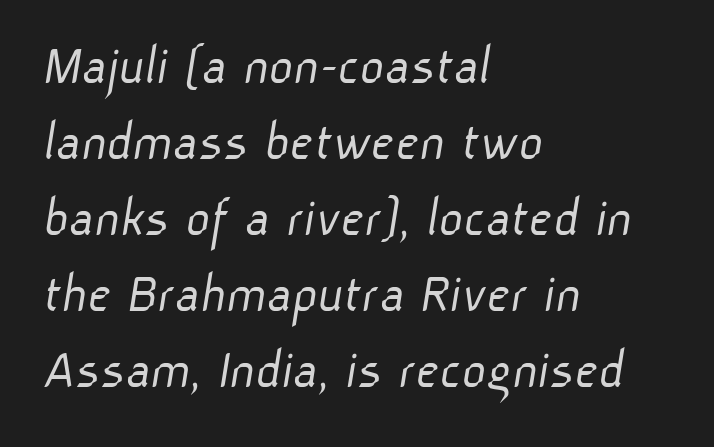
{"serif": "no", "bold": "no", "weight": "light", "width": "normal", "stroke_contrast": "low", "x_height": "medium", "monospaced": "no", "underline": "no", "align": "left", "line_spacing": "normal", "line_spacing_ratio": 1.29, "letter_spacing": "normal", "letter_spacing_em": 0.0, "glyph_px": 59}
